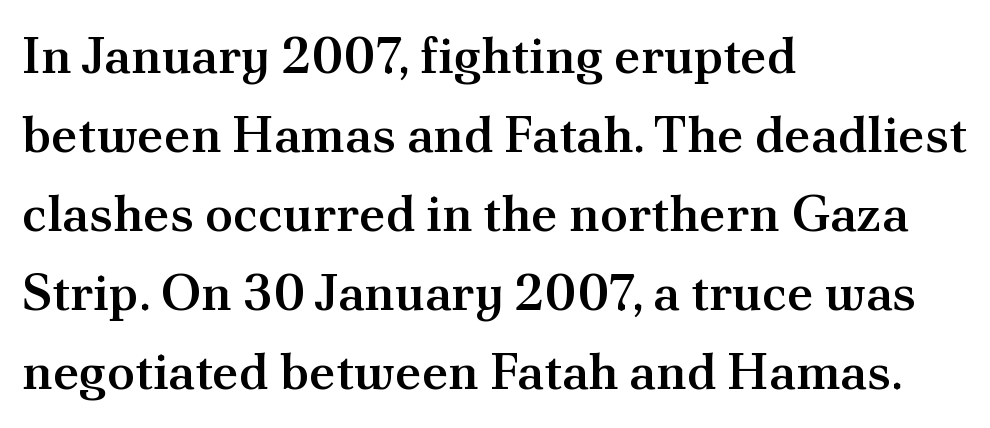
Q: Is the text bold? A: Semi-bold.
Q: Is the text italic (slanted)? A: No, it is upright.
Q: Is the typeface a serif or a sans-serif typeface? A: Serif.
Q: Is the text underlined? A: No.
Q: How is the paragraph aligned? A: Left-aligned.
Q: Is the spacing between letters normal or unusually wide? A: Normal.
Q: Is the spacing between lines tight, normal or loose? A: Normal.
Q: Width (condensed, normal, or wide)? A: Normal.
Q: Stroke contrast? A: Medium.
Q: x-height? A: Small.
Q: Monospaced? A: No.
